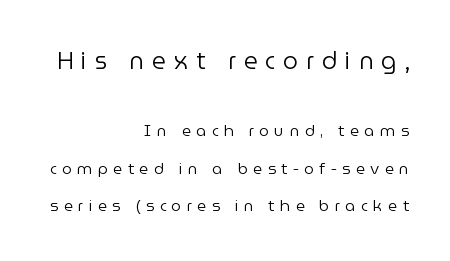
Q: Is the text bold? A: No.
Q: Is the text italic (slanted)? A: No, it is upright.
Q: Is the text underlined? A: No.
Q: How is the paragraph aligned? A: Right-aligned.
Q: Is the spacing between letters normal or unusually wide? A: Unusually wide.
Q: Is the spacing between lines tight, normal or loose? A: Loose.
Q: Which block of text is set in a larger size, the first (top) or the second (bottom)? A: The first (top) one.
